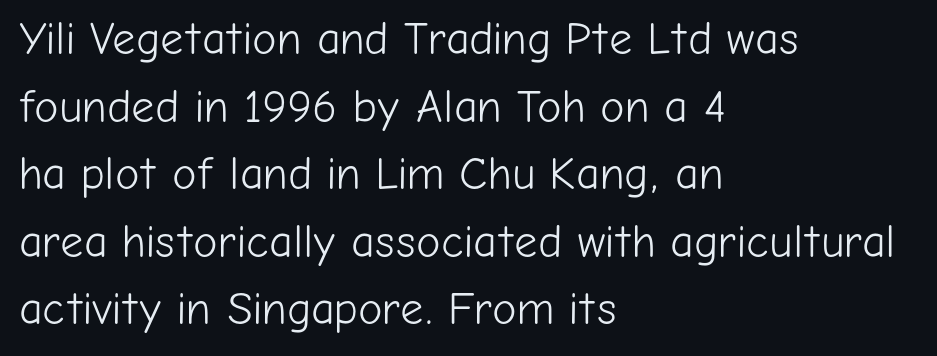
{"serif": "no", "italic": "no", "bold": "no", "weight": "light", "width": "normal", "stroke_contrast": "low", "x_height": "medium", "monospaced": "no", "underline": "no", "align": "left", "line_spacing": "normal", "line_spacing_ratio": 1.47, "letter_spacing": "normal", "letter_spacing_em": 0.0, "glyph_px": 46}
